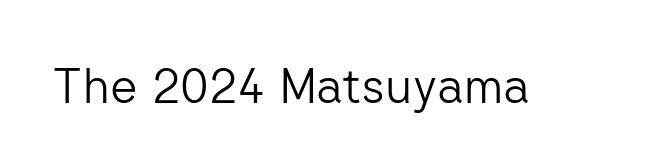
Q: Is the text bold? A: No.
Q: Is the text italic (slanted)? A: No, it is upright.
Q: Is the typeface a serif or a sans-serif typeface? A: Sans-serif.
Q: Is the text underlined? A: No.
Q: Is the spacing between letters normal or unusually wide? A: Normal.
Q: Width (condensed, normal, or wide)? A: Normal.
Q: Stroke contrast? A: Low.
Q: x-height? A: Medium.
Q: Monospaced? A: No.
